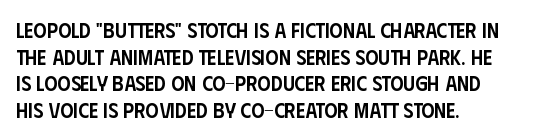
The image shows 21 px text type, upright; set left-aligned, normal line spacing (1.27x), normal letter spacing, not underlined.
